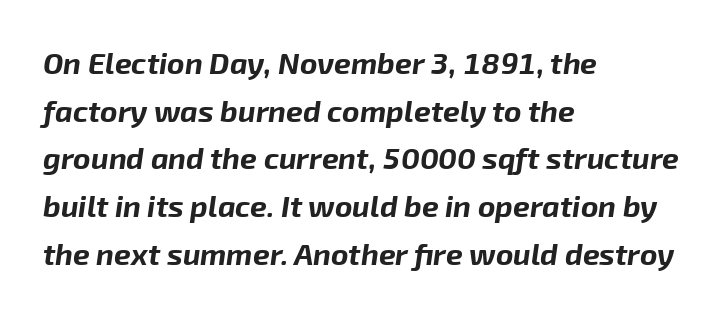
Q: Is the text bold? A: Yes.
Q: Is the text italic (slanted)? A: Yes, it leans right by about 8 degrees.
Q: Is the text underlined? A: No.
Q: How is the paragraph aligned? A: Left-aligned.
Q: Is the spacing between letters normal or unusually wide? A: Normal.
Q: Is the spacing between lines tight, normal or loose? A: Normal.
Q: Width (condensed, normal, or wide)? A: Normal.
Q: Stroke contrast? A: Low.
Q: x-height? A: Medium.
Q: Monospaced? A: No.
